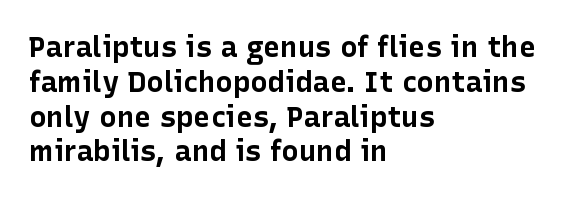
Q: Is the text bold? A: Yes.
Q: Is the text italic (slanted)? A: No, it is upright.
Q: Is the typeface a serif or a sans-serif typeface? A: Sans-serif.
Q: Is the text underlined? A: No.
Q: How is the paragraph aligned? A: Left-aligned.
Q: Is the spacing between letters normal or unusually wide? A: Normal.
Q: Width (condensed, normal, or wide)? A: Normal.
Q: Stroke contrast? A: Low.
Q: x-height? A: Medium.
Q: Monospaced? A: No.
